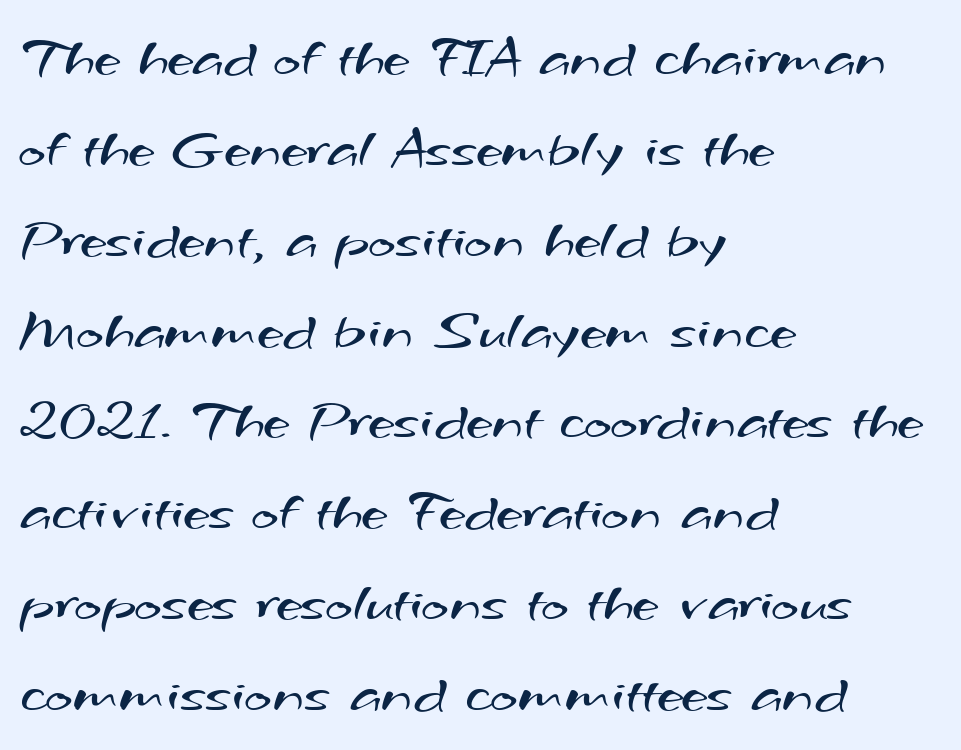
Is the block centered? No — it sits flush against the left margin. The letters look calm and open, with moderate or lighter stems. The glyphs are unaccompanied by any horizontal stroke below them. A sans-serif font was chosen for this passage.
